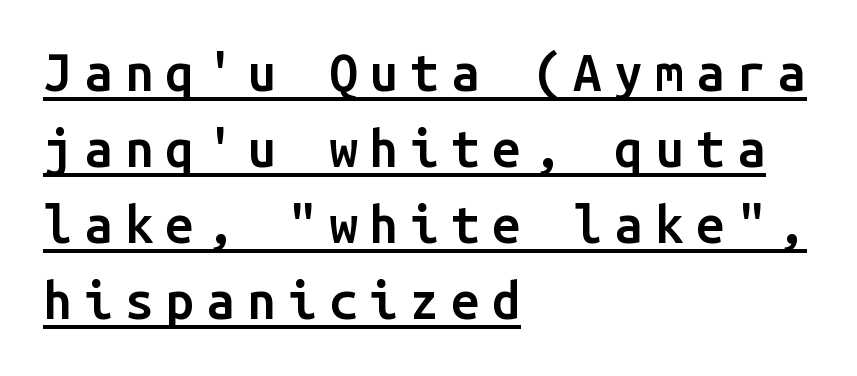
Do the characters align in a grid? Yes, the font is monospaced. This sample is left-justified, so line endings fall wherever the words run out. This sample uses a sans-serif face. A rule runs beneath these lines of type. The strokes are fattened partway — semibold, not bold. The type sits square on the baseline with zero lean.
